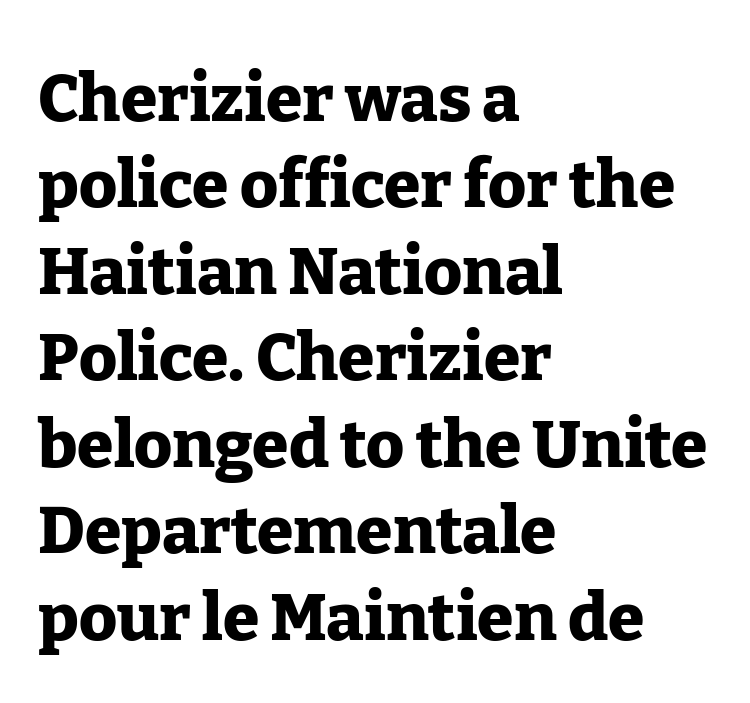
Q: Is the text bold? A: Yes.
Q: Is the text italic (slanted)? A: No, it is upright.
Q: Is the typeface a serif or a sans-serif typeface? A: Serif.
Q: Is the text underlined? A: No.
Q: How is the paragraph aligned? A: Left-aligned.
Q: Is the spacing between letters normal or unusually wide? A: Normal.
Q: Is the spacing between lines tight, normal or loose? A: Normal.
Q: Width (condensed, normal, or wide)? A: Normal.
Q: Stroke contrast? A: Low.
Q: x-height? A: Medium.
Q: Monospaced? A: No.
